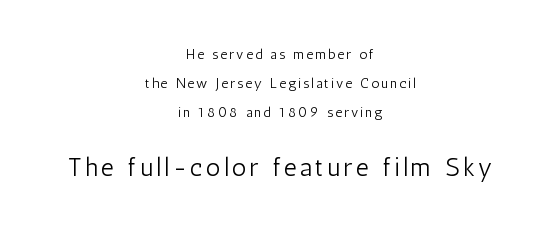
The image shows 25 px text type, upright; set centered, loose line spacing (2.07x), not underlined; the second (bottom) block is 1.79x larger.
